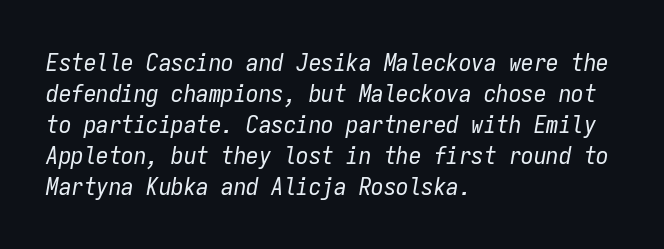
Q: Is the text bold? A: No.
Q: Is the text italic (slanted)? A: Yes, it leans right by about 9 degrees.
Q: Is the text underlined? A: No.
Q: How is the paragraph aligned? A: Left-aligned.
Q: Is the spacing between letters normal or unusually wide? A: Normal.
